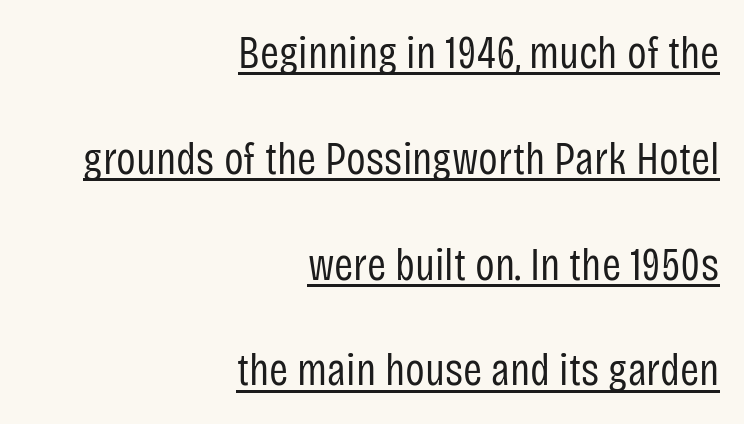
The image shows 46 px regular-weight, condensed sans-serif type, upright; set right-aligned, loose line spacing (2.3x), normal letter spacing, underlined; low stroke contrast and a large x-height.
